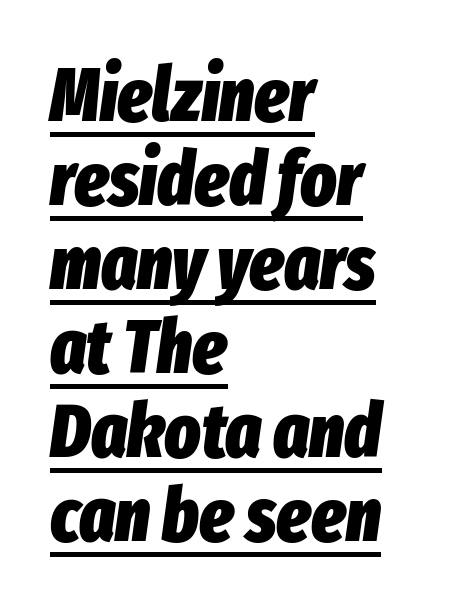
Q: Is the text bold? A: Yes.
Q: Is the text italic (slanted)? A: Yes, it leans right by about 8 degrees.
Q: Is the text underlined? A: Yes.
Q: How is the paragraph aligned? A: Left-aligned.
Q: Is the spacing between letters normal or unusually wide? A: Normal.
Q: Is the spacing between lines tight, normal or loose? A: Tight.
Q: Width (condensed, normal, or wide)? A: Condensed.
Q: Stroke contrast? A: Low.
Q: x-height? A: Medium.
Q: Monospaced? A: No.
